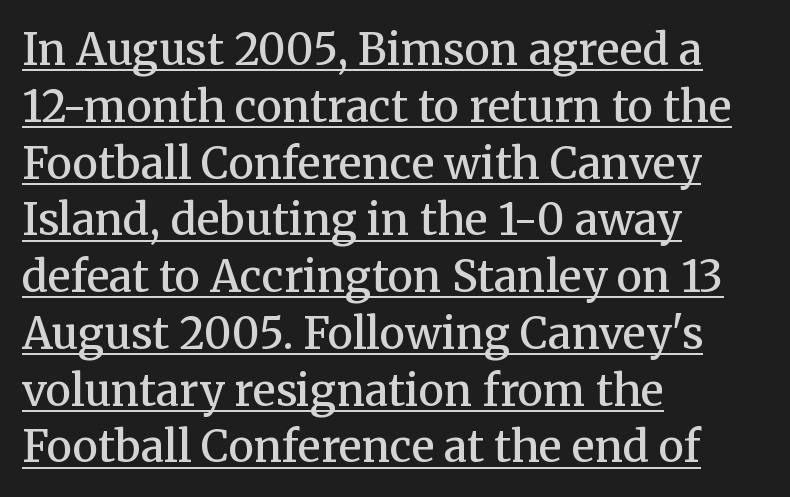
Q: Is the text bold? A: Semi-bold.
Q: Is the text italic (slanted)? A: No, it is upright.
Q: Is the typeface a serif or a sans-serif typeface? A: Serif.
Q: Is the text underlined? A: Yes.
Q: How is the paragraph aligned? A: Left-aligned.
Q: Is the spacing between letters normal or unusually wide? A: Normal.
Q: Is the spacing between lines tight, normal or loose? A: Normal.
Q: Width (condensed, normal, or wide)? A: Normal.
Q: Stroke contrast? A: Medium.
Q: x-height? A: Medium.
Q: Monospaced? A: No.
